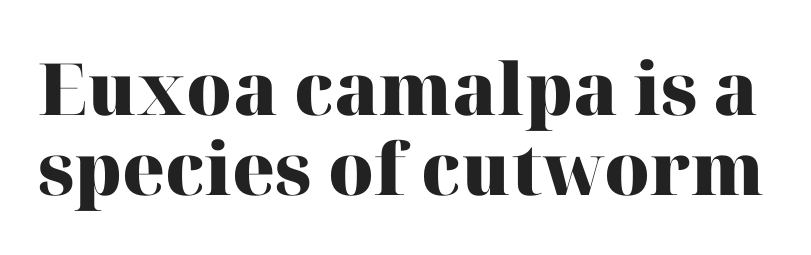
Q: Is the text bold? A: Yes.
Q: Is the text italic (slanted)? A: No, it is upright.
Q: Is the typeface a serif or a sans-serif typeface? A: Serif.
Q: Is the text underlined? A: No.
Q: Is the spacing between letters normal or unusually wide? A: Normal.
Q: Is the spacing between lines tight, normal or loose? A: Tight.
Q: Width (condensed, normal, or wide)? A: Normal.
Q: Stroke contrast? A: High.
Q: x-height? A: Medium.
Q: Monospaced? A: No.
